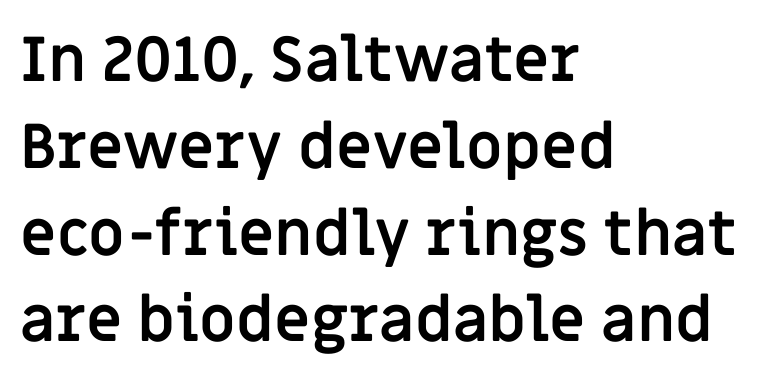
The image shows 62 px semibold sans-serif type, upright; set left-aligned, normal line spacing (1.4x), normal letter spacing, not underlined; low stroke contrast and a large x-height.
